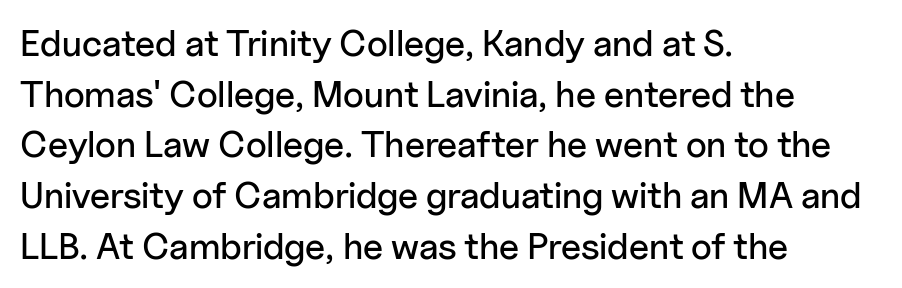
{"serif": "no", "italic": "no", "width": "normal", "stroke_contrast": "low", "x_height": "medium", "monospaced": "no", "underline": "no", "align": "left", "line_spacing": "normal", "line_spacing_ratio": 1.37, "letter_spacing": "normal", "letter_spacing_em": 0.0, "glyph_px": 37}
